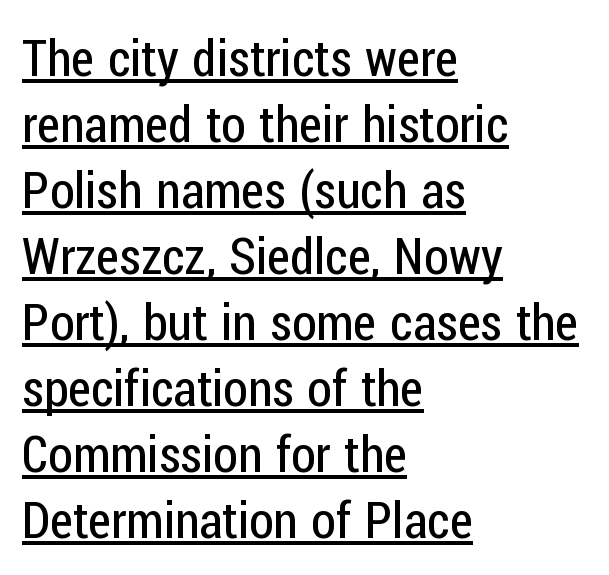
The image shows 50 px regular-weight, condensed sans-serif type, upright; set left-aligned, normal line spacing (1.32x), normal letter spacing, underlined; low stroke contrast and a medium x-height.
